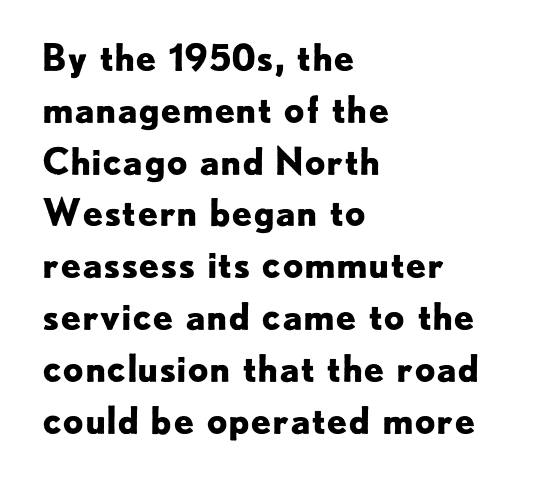
The image shows 37 px bold sans-serif type, upright; set left-aligned, normal line spacing (1.4x), normal letter spacing, not underlined; low stroke contrast and a small x-height.
